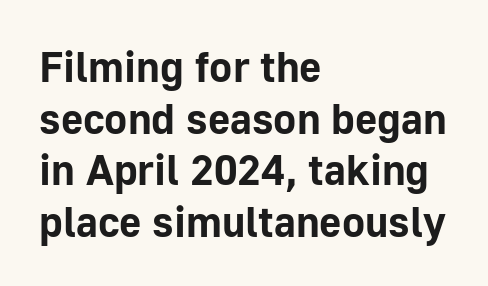
The image shows 43 px bold sans-serif type, upright; set left-aligned, line spacing 1.2x, normal letter spacing, not underlined; low stroke contrast and a medium x-height.
